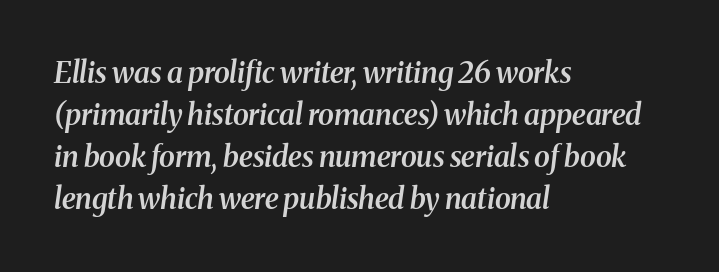
The image shows 29 px semibold serif type, italic (leaning right); set left-aligned, normal line spacing (1.45x), normal letter spacing, not underlined; medium stroke contrast and a medium x-height.
